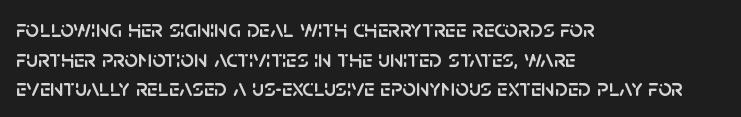
The image shows 24 px text type, upright; set left-aligned, line spacing 1.23x, normal letter spacing, not underlined.
